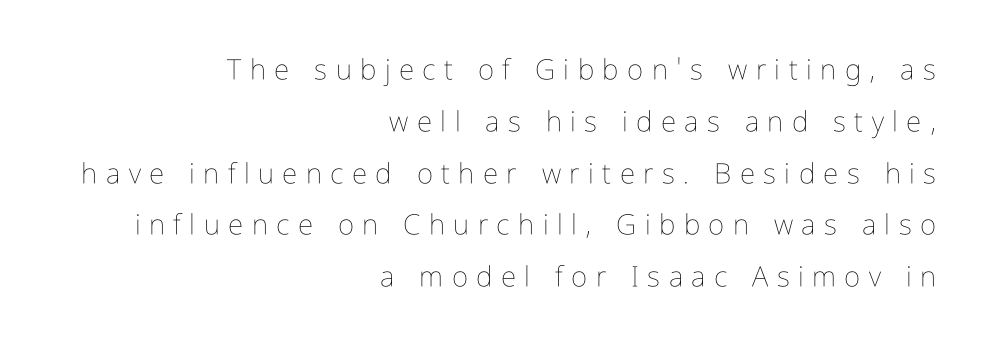
The face looks like a standard text weight, possibly lighter. How are the letters spaced? Widely, with obvious added tracking. The zone under the glyphs is completely vacant. Posture: straight, roman, zero tilt. Alignment: flush right.
